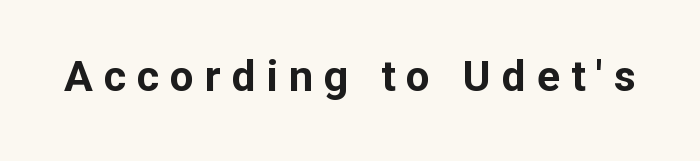
Each glyph is drawn with heavy, bold strokes. Upright lettering throughout. The face used here is proportionally spaced, like ordinary book or web type. To sum up the face: it is a sans, with no serifs. Descender tails drop into unmarked territory.
